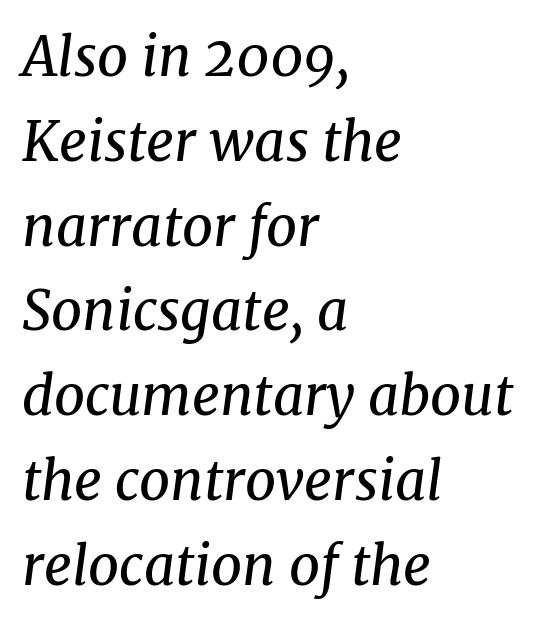
Q: Is the text bold? A: No.
Q: Is the text italic (slanted)? A: Yes, it leans right by about 8 degrees.
Q: Is the typeface a serif or a sans-serif typeface? A: Serif.
Q: Is the text underlined? A: No.
Q: How is the paragraph aligned? A: Left-aligned.
Q: Is the spacing between letters normal or unusually wide? A: Normal.
Q: Is the spacing between lines tight, normal or loose? A: Normal.
Q: Width (condensed, normal, or wide)? A: Normal.
Q: Stroke contrast? A: Medium.
Q: x-height? A: Medium.
Q: Monospaced? A: No.
